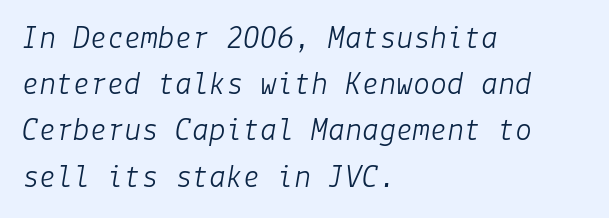
Q: Is the text bold? A: No.
Q: Is the text italic (slanted)? A: Yes, it leans right by about 9 degrees.
Q: Is the text underlined? A: No.
Q: How is the paragraph aligned? A: Left-aligned.
Q: Is the spacing between letters normal or unusually wide? A: Normal.
Q: Is the spacing between lines tight, normal or loose? A: Normal.
Q: Width (condensed, normal, or wide)? A: Normal.
Q: Stroke contrast? A: Low.
Q: x-height? A: Medium.
